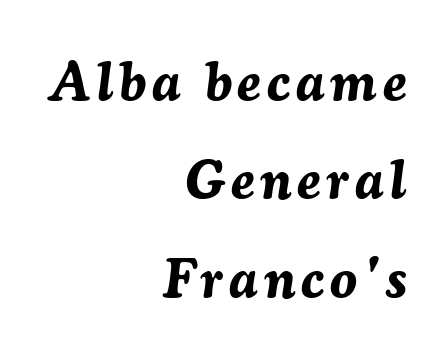
Q: Is the text bold? A: Yes.
Q: Is the text italic (slanted)? A: Yes, it leans right by about 7 degrees.
Q: Is the text underlined? A: No.
Q: How is the paragraph aligned? A: Right-aligned.
Q: Width (condensed, normal, or wide)? A: Normal.
Q: Stroke contrast? A: Medium.
Q: x-height? A: Medium.
Q: Monospaced? A: No.
